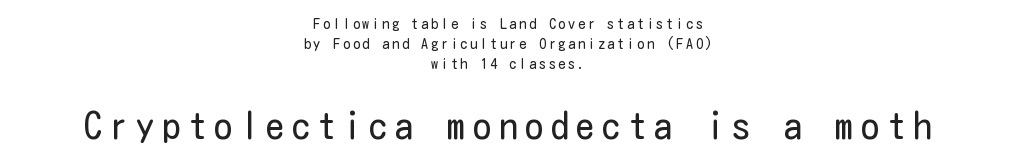
Q: Is the text bold? A: No.
Q: Is the text italic (slanted)? A: No, it is upright.
Q: Is the typeface a serif or a sans-serif typeface? A: Sans-serif.
Q: Is the text underlined? A: No.
Q: How is the paragraph aligned? A: Centered.
Q: Is the spacing between letters normal or unusually wide? A: Unusually wide.
Q: Is the spacing between lines tight, normal or loose? A: Normal.
Q: Which block of text is set in a larger size, the first (top) or the second (bottom)? A: The second (bottom) one.
Q: Width (condensed, normal, or wide)? A: Condensed.
Q: Stroke contrast? A: Low.
Q: x-height? A: Medium.
